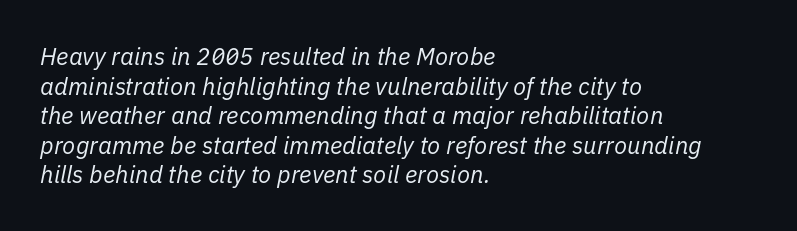
The image shows 24 px text type, italic (leaning right); set left-aligned, line spacing 1.23x, normal letter spacing, not underlined.
